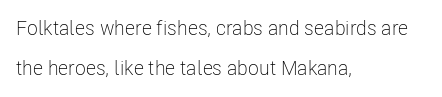
The image shows 20 px text type, upright; set left-aligned, loose line spacing (2.02x), normal letter spacing, not underlined.
